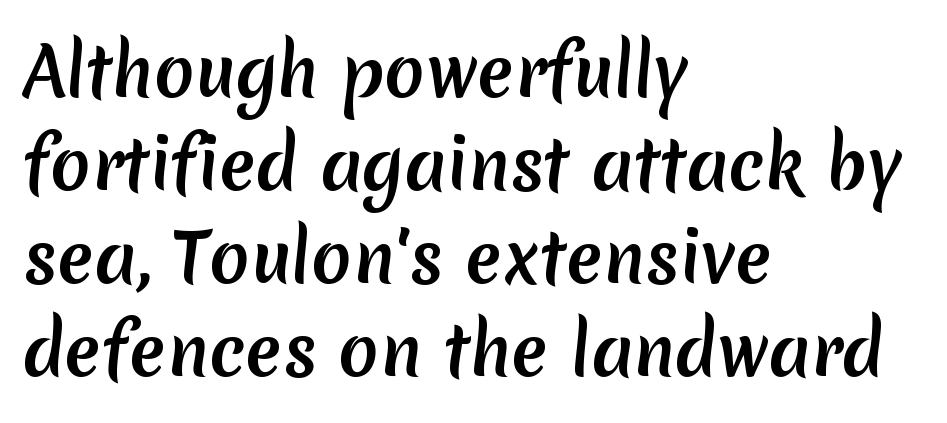
{"serif": "no", "width": "normal", "stroke_contrast": "medium", "x_height": "medium", "monospaced": "no", "underline": "no", "align": "left", "line_spacing": "normal", "line_spacing_ratio": 1.39, "letter_spacing": "normal", "letter_spacing_em": 0.0, "glyph_px": 67}
